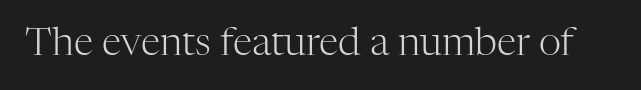
The tracking reads as untouched default to a designer's eye. The specimen omits any rule beneath the text block's lines. In terms of posture, this sample is upright. Think standard paragraph weight, or any step lighter than that. Proportional: the letters do not fall into vertical columns. Does the type have serifs? Yes, each stem ends in a small foot.
